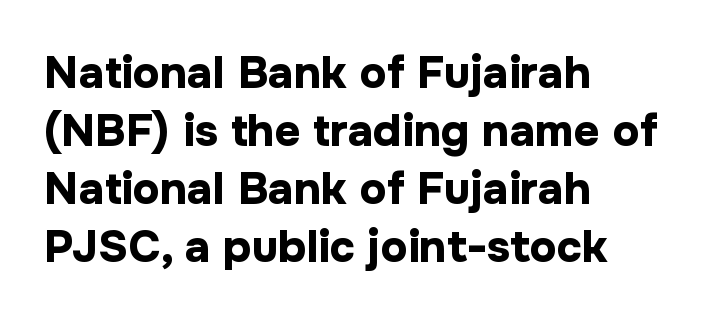
{"serif": "no", "italic": "no", "bold": "yes", "weight": "bold", "width": "normal", "stroke_contrast": "low", "x_height": "medium", "monospaced": "no", "underline": "no", "align": "left", "line_spacing": "normal", "line_spacing_ratio": 1.29, "letter_spacing": "normal", "letter_spacing_em": 0.0, "glyph_px": 45}
